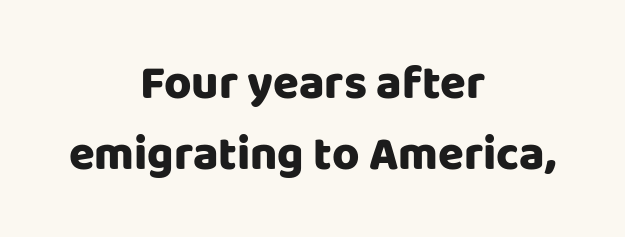
Leading matches the norm, producing a regular column. Note the varied advance widths — an 'i' is clearly narrower than an 'm'. The face used here is a sans, in the tradition of grotesques and geometrics. Where is the straight margin? There isn't one; the lines are centered. This sample uses plain, unmodified letter spacing. What weight is shown? A full bold with thick strokes.
